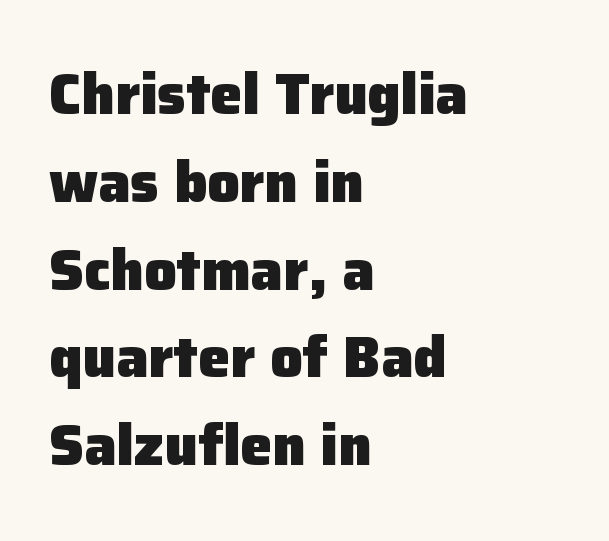
Q: Is the text bold? A: Yes.
Q: Is the text italic (slanted)? A: No, it is upright.
Q: Is the typeface a serif or a sans-serif typeface? A: Sans-serif.
Q: Is the text underlined? A: No.
Q: How is the paragraph aligned? A: Left-aligned.
Q: Is the spacing between letters normal or unusually wide? A: Normal.
Q: Is the spacing between lines tight, normal or loose? A: Normal.
Q: Width (condensed, normal, or wide)? A: Normal.
Q: Stroke contrast? A: Low.
Q: x-height? A: Medium.
Q: Monospaced? A: No.
